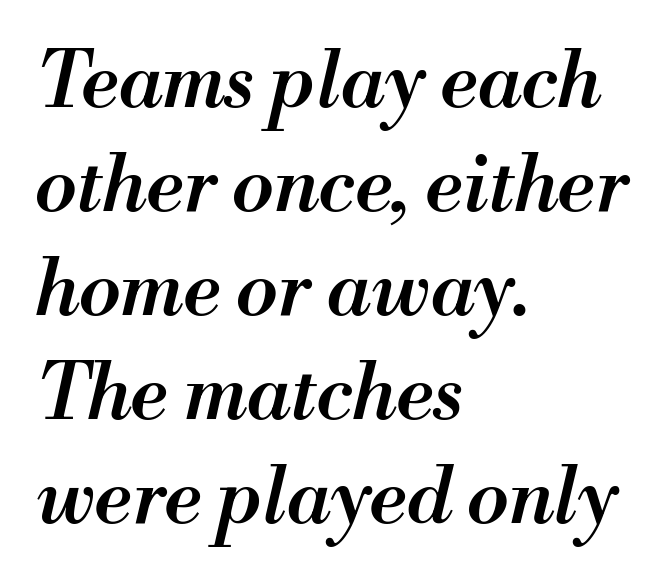
Each row of text sits above clean, open space. Typesetter's note: demi weight, one step under bold. Vertically, the passage feels balanced, rows spaced as you'd expect. In terms of posture, this sample is oblique. Nothing unusual about the tracking: characters are spaced as the font intends. Where is the straight margin? On the left.
